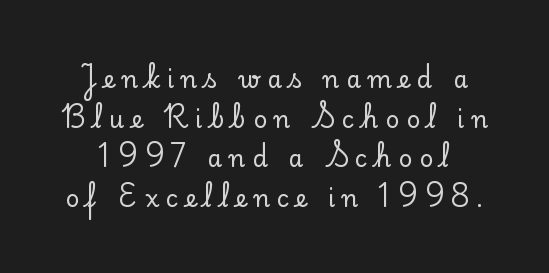
{"italic": "no", "underline": "no", "line_spacing": "normal", "line_spacing_ratio": 1.65, "letter_spacing": "wide", "letter_spacing_em": 0.29, "glyph_px": 24}
